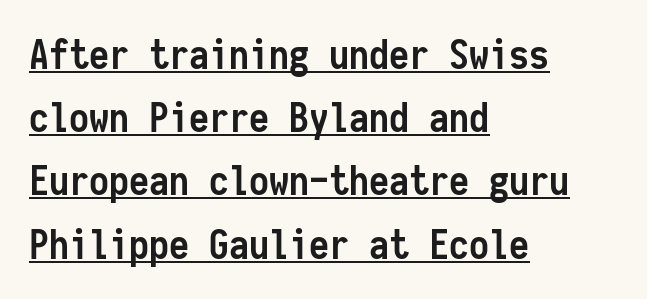
Think of a typewriter: that constant character pitch is what you see here. Emphasis by weight is at full strength: bold. There is no visible air inserted between adjacent glyphs. This block has exactly the height ordinary leading produces. These lines were composed using upright roman letters.
